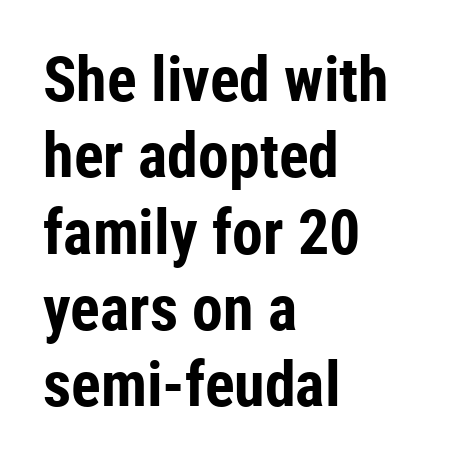
The image shows 62 px bold, condensed sans-serif type, upright; set left-aligned, line spacing 1.23x, normal letter spacing, not underlined; low stroke contrast and a medium x-height.
